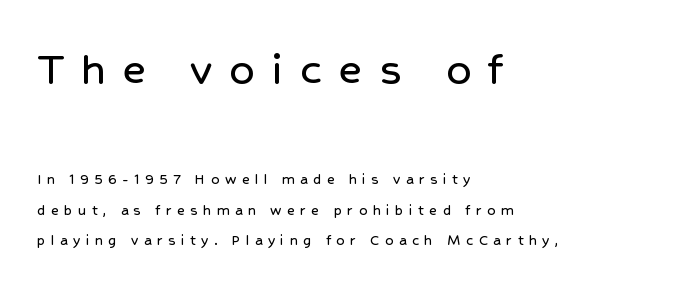
Q: Is the text italic (slanted)? A: No, it is upright.
Q: Is the typeface a serif or a sans-serif typeface? A: Sans-serif.
Q: Is the text underlined? A: No.
Q: How is the paragraph aligned? A: Left-aligned.
Q: Is the spacing between letters normal or unusually wide? A: Unusually wide.
Q: Is the spacing between lines tight, normal or loose? A: Loose.
Q: Which block of text is set in a larger size, the first (top) or the second (bottom)? A: The first (top) one.
Q: Width (condensed, normal, or wide)? A: Normal.
Q: Stroke contrast? A: Low.
Q: x-height? A: Medium.
Q: Monospaced? A: No.
